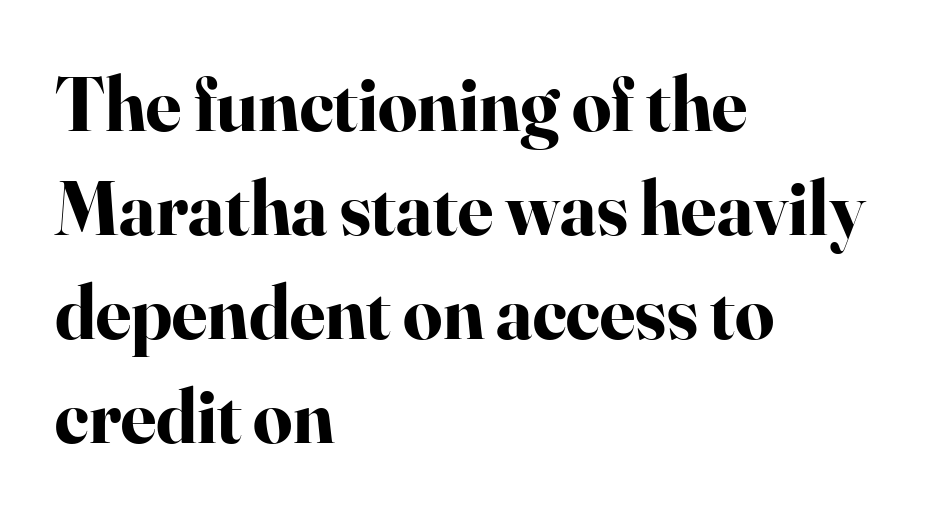
The image shows 77 px bold serif type, upright; set left-aligned, normal line spacing (1.35x), normal letter spacing, not underlined; high stroke contrast and a small x-height.
